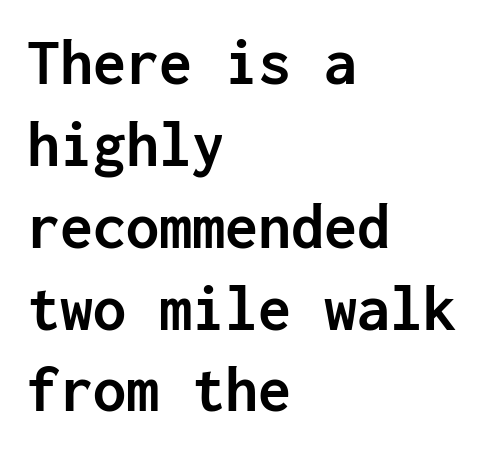
{"serif": "no", "italic": "no", "bold": "yes", "weight": "semibold", "width": "normal", "stroke_contrast": "low", "x_height": "medium", "monospaced": "yes", "underline": "no", "align": "left", "line_spacing_ratio": 1.24, "letter_spacing": "normal", "letter_spacing_em": 0.0, "glyph_px": 66}
